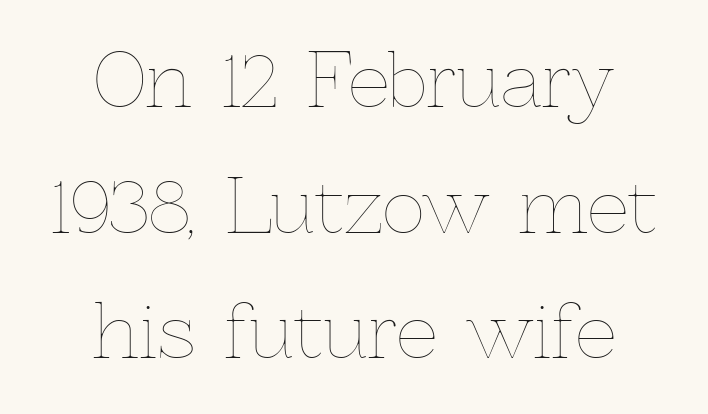
{"italic": "no", "bold": "no", "weight": "thin", "width": "normal", "x_height": "medium", "monospaced": "no", "underline": "no", "align": "center", "line_spacing_ratio": 1.72, "letter_spacing": "normal", "letter_spacing_em": 0.0, "glyph_px": 73}
